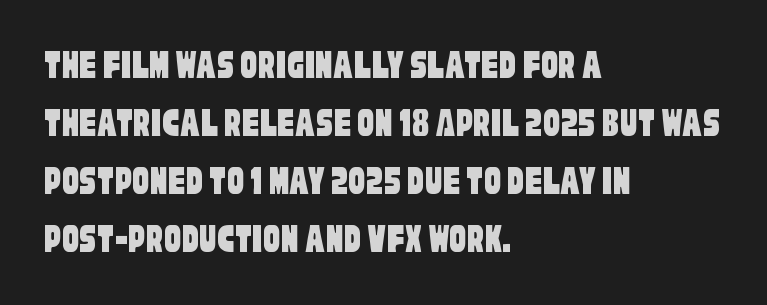
{"serif": "no", "width": "condensed", "stroke_contrast": "low", "x_height": "large", "monospaced": "no", "underline": "no", "align": "left", "line_spacing": "normal", "line_spacing_ratio": 1.38, "letter_spacing": "normal", "letter_spacing_em": 0.0, "glyph_px": 42}
